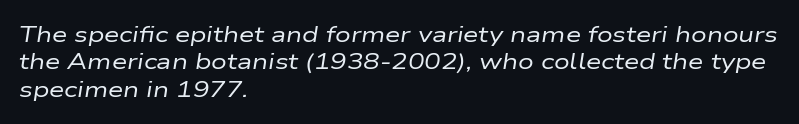
{"italic": "yes", "lean": "right", "slant_degrees": 9, "bold": "no", "underline": "no", "align": "left", "line_spacing": "normal", "line_spacing_ratio": 1.25, "letter_spacing": "normal", "letter_spacing_em": 0.0, "glyph_px": 22}
